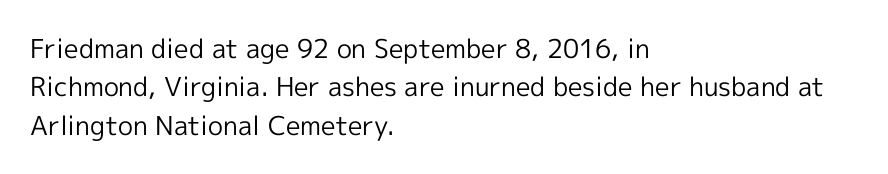
Leftover space on each line is placed entirely after the last word. The font sits on the lighter half of the weight spectrum, regular included. Here the glyphs are tracked normally, forming tight word shapes. Evenly set lines give the paragraph a standard silhouette. The area under the type is left untouched. The letters stand upright; this is a roman face.
